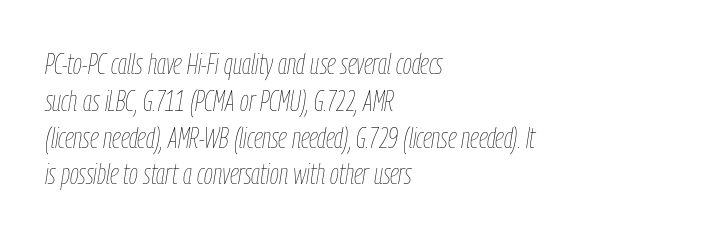
{"italic": "yes", "lean": "right", "slant_degrees": 9, "bold": "no", "weight": "thin", "width": "condensed", "stroke_contrast": "low", "x_height": "medium", "monospaced": "no", "underline": "no", "align": "left", "line_spacing": "normal", "line_spacing_ratio": 1.27, "letter_spacing": "normal", "letter_spacing_em": 0.0, "glyph_px": 29}
